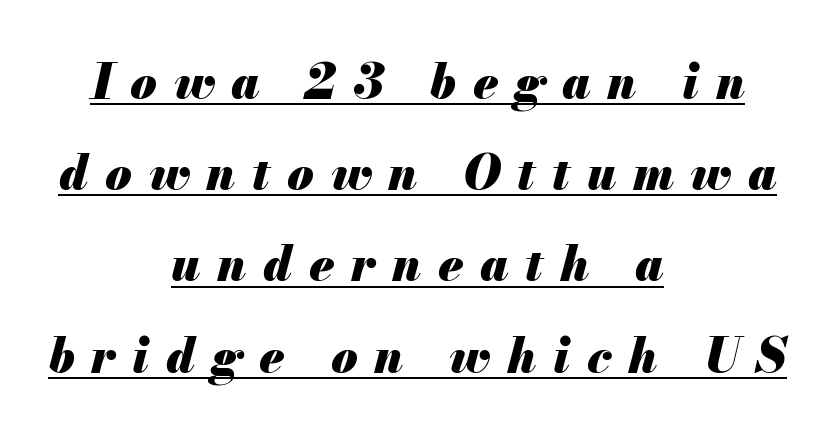
The image shows 48 px heavy type, italic (leaning right); set centered, loose line spacing (1.9x), unusually wide letter spacing (+0.35 em), underlined; medium stroke contrast and a small x-height.
